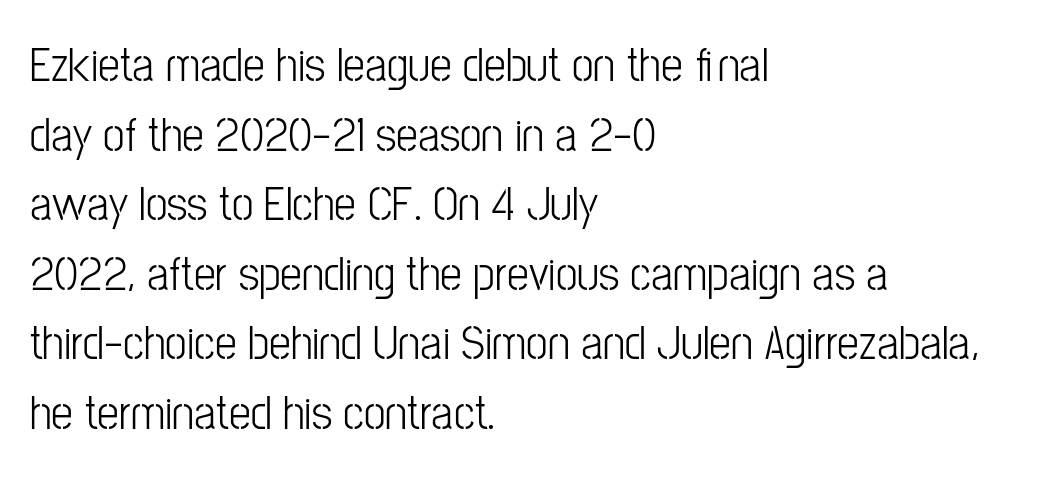
Q: Is the text bold? A: No.
Q: Is the text italic (slanted)? A: No, it is upright.
Q: Is the typeface a serif or a sans-serif typeface? A: Sans-serif.
Q: Is the text underlined? A: No.
Q: How is the paragraph aligned? A: Left-aligned.
Q: Is the spacing between letters normal or unusually wide? A: Normal.
Q: Is the spacing between lines tight, normal or loose? A: Normal.
Q: Width (condensed, normal, or wide)? A: Condensed.
Q: Stroke contrast? A: Low.
Q: x-height? A: Medium.
Q: Monospaced? A: No.
